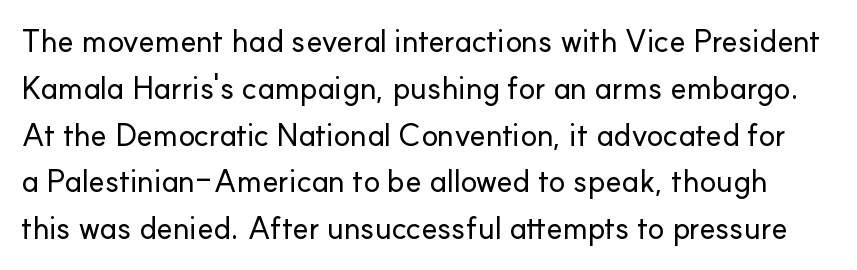
The image shows 31 px sans-serif type, upright; set normal line spacing (1.51x), normal letter spacing, not underlined; low stroke contrast and a small x-height.
